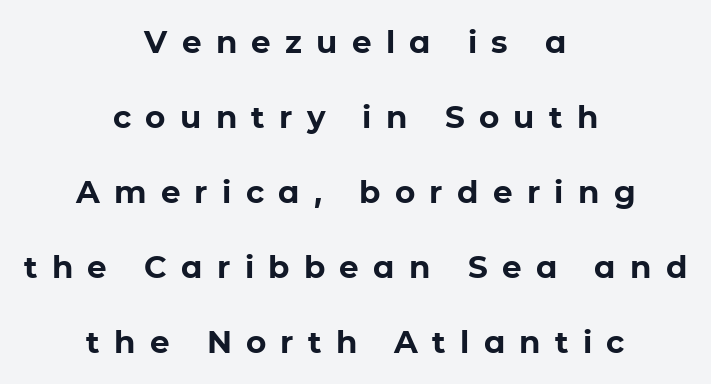
Q: Is the text bold? A: Yes.
Q: Is the text italic (slanted)? A: No, it is upright.
Q: Is the typeface a serif or a sans-serif typeface? A: Sans-serif.
Q: Is the text underlined? A: No.
Q: How is the paragraph aligned? A: Centered.
Q: Is the spacing between letters normal or unusually wide? A: Unusually wide.
Q: Is the spacing between lines tight, normal or loose? A: Loose.
Q: Width (condensed, normal, or wide)? A: Normal.
Q: Stroke contrast? A: Low.
Q: x-height? A: Medium.
Q: Monospaced? A: No.
